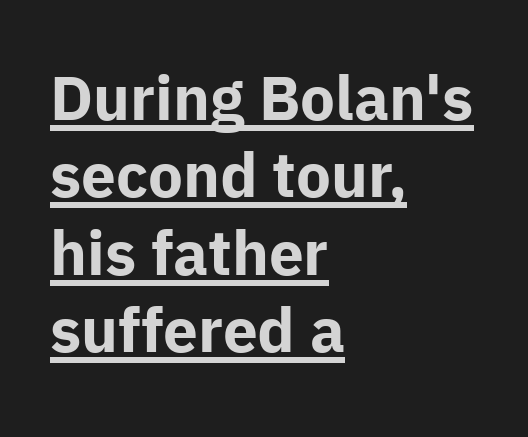
These lines keep a tight, regular rhythm from letter to letter. Note the varied advance widths — an 'i' is clearly narrower than an 'm'. How would I describe the line gaps? Plain and ordinary. The passage shown is underscored from start to finish. Every character sits straight up, as roman type does.
